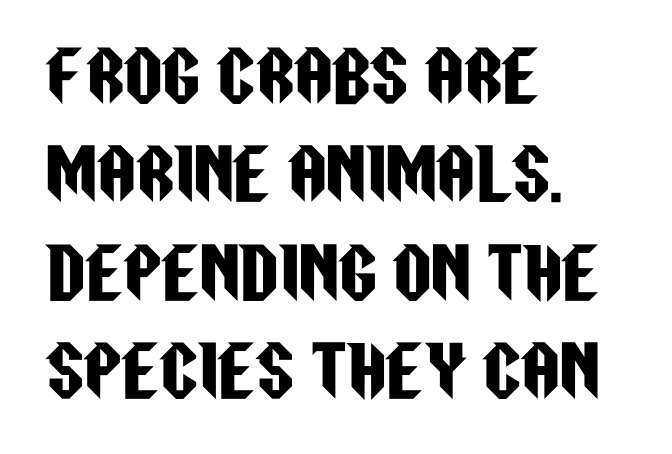
Q: Is the text italic (slanted)? A: No, it is upright.
Q: Is the typeface a serif or a sans-serif typeface? A: Sans-serif.
Q: Is the text underlined? A: No.
Q: How is the paragraph aligned? A: Left-aligned.
Q: Is the spacing between letters normal or unusually wide? A: Normal.
Q: Is the spacing between lines tight, normal or loose? A: Normal.
Q: Width (condensed, normal, or wide)? A: Condensed.
Q: Stroke contrast? A: Low.
Q: x-height? A: Large.
Q: Monospaced? A: No.
